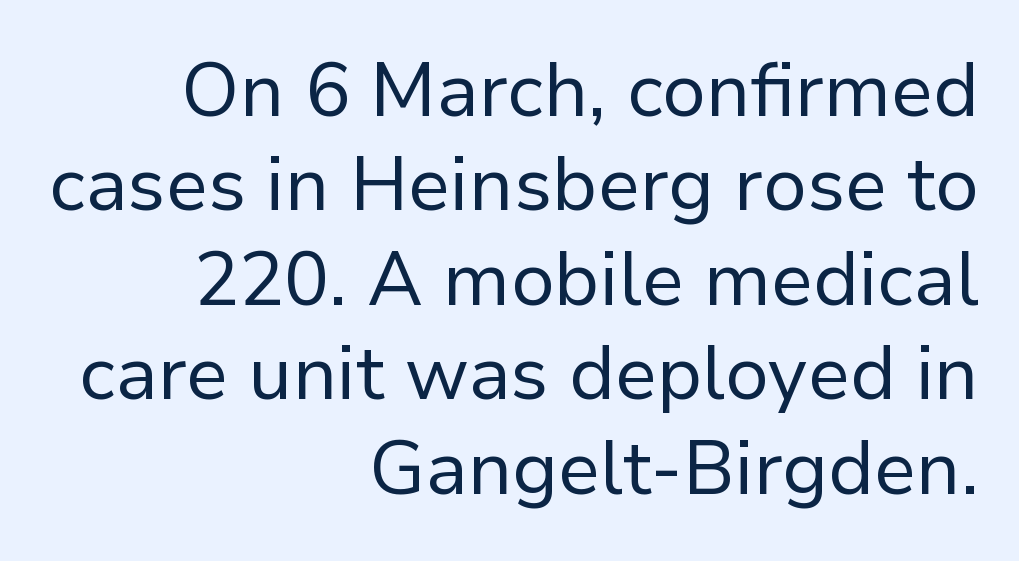
The image shows 75 px regular-weight sans-serif type, upright; set right-aligned, normal line spacing (1.26x), normal letter spacing, not underlined; low stroke contrast and a medium x-height.
